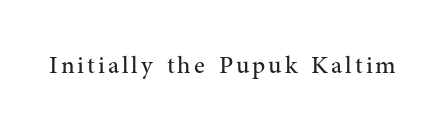
The image shows 25 px text type, upright; set not underlined.
